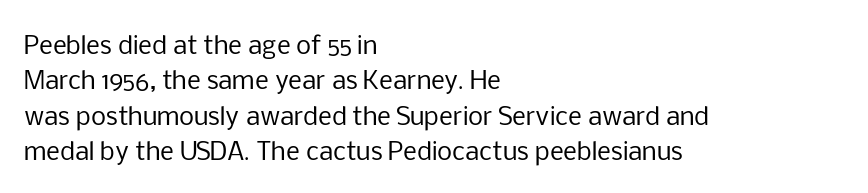
Tracking value appears to be zero — textbook default spacing. Posture: straight, roman, zero tilt. Leftover space on each line is placed entirely after the last word. This is not heavy type; no bold has been used.
